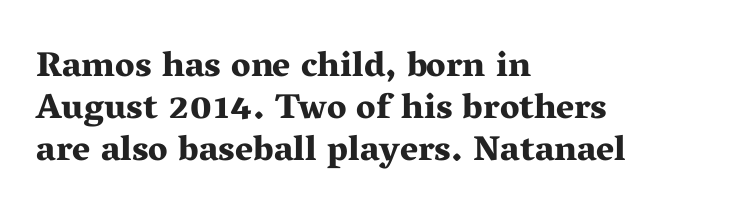
Q: Is the text bold? A: Yes.
Q: Is the text italic (slanted)? A: No, it is upright.
Q: Is the typeface a serif or a sans-serif typeface? A: Serif.
Q: Is the text underlined? A: No.
Q: How is the paragraph aligned? A: Left-aligned.
Q: Is the spacing between letters normal or unusually wide? A: Normal.
Q: Width (condensed, normal, or wide)? A: Wide.
Q: Stroke contrast? A: Medium.
Q: x-height? A: Medium.
Q: Monospaced? A: No.
